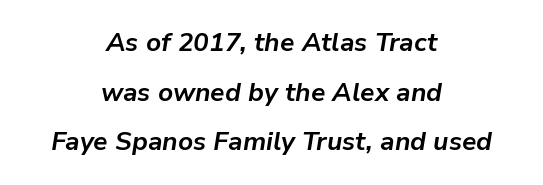
{"italic": "yes", "lean": "right", "slant_degrees": 9, "bold": "yes", "underline": "no", "align": "center", "line_spacing": "loose", "line_spacing_ratio": 1.91, "letter_spacing": "normal", "letter_spacing_em": 0.0, "glyph_px": 26}
